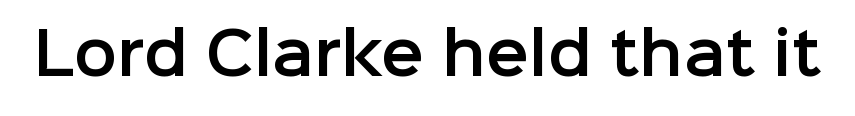
{"serif": "no", "italic": "no", "width": "normal", "stroke_contrast": "low", "x_height": "medium", "monospaced": "no", "underline": "no", "letter_spacing": "normal", "letter_spacing_em": 0.0, "glyph_px": 57}
